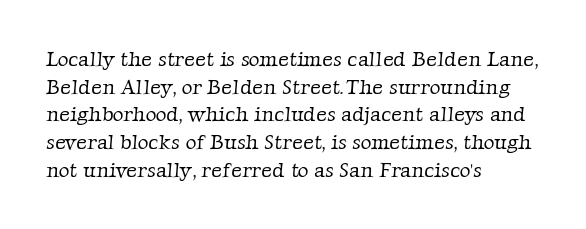
No extra ink here — the face is not bold. Honestly, there is no underline to notice here at all. In terms of letterspacing, this is plain default setting. Is there much room between lines? A standard amount, neither cramped nor airy.
